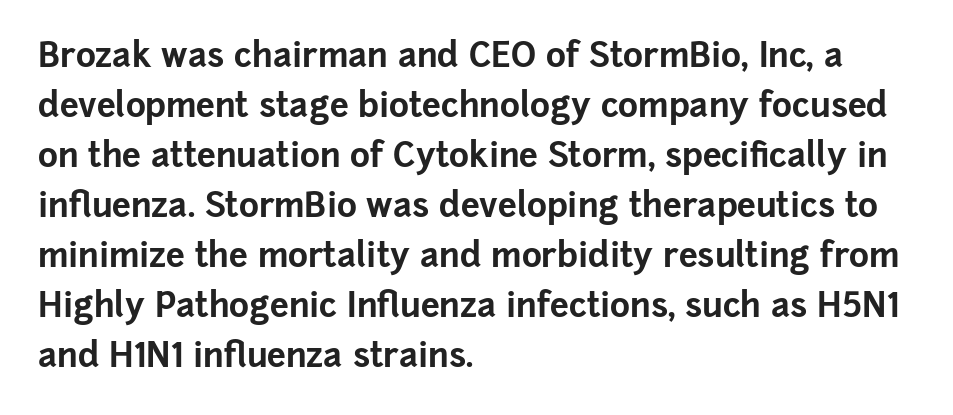
The image shows 34 px bold sans-serif type, upright; set left-aligned, normal line spacing (1.47x), normal letter spacing, not underlined; low stroke contrast and a medium x-height.
